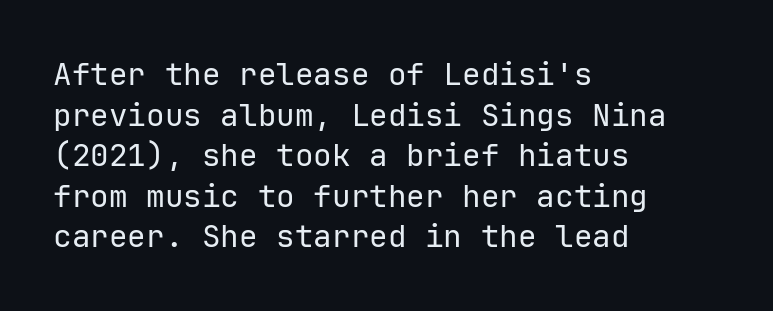
{"serif": "no", "italic": "no", "bold": "no", "weight": "regular", "width": "normal", "stroke_contrast": "low", "x_height": "medium", "monospaced": "yes", "underline": "no", "align": "left", "line_spacing": "normal", "line_spacing_ratio": 1.31, "letter_spacing": "normal", "letter_spacing_em": 0.0, "glyph_px": 31}
